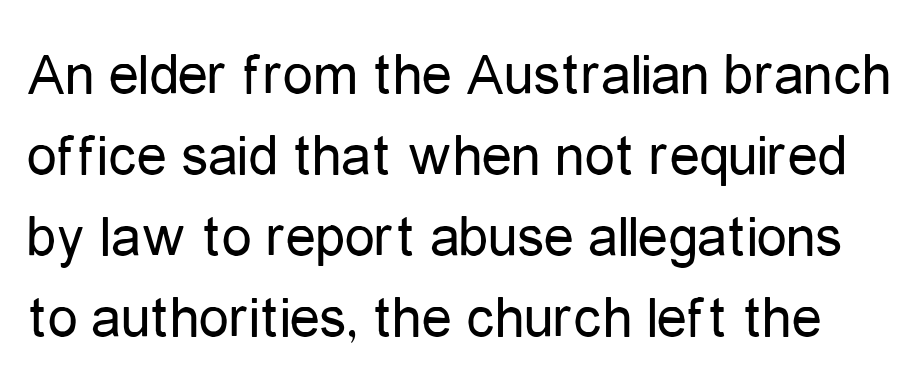
{"serif": "no", "italic": "no", "bold": "no", "weight": "regular", "width": "condensed", "stroke_contrast": "low", "x_height": "medium", "monospaced": "no", "underline": "no", "line_spacing": "normal", "line_spacing_ratio": 1.35, "letter_spacing": "normal", "letter_spacing_em": 0.0, "glyph_px": 60}
